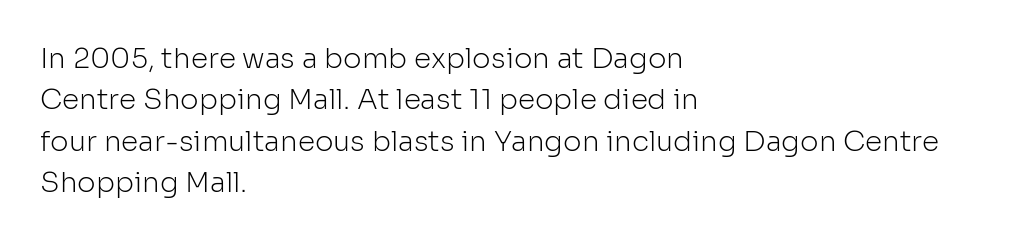
Q: Is the text bold? A: No.
Q: Is the text italic (slanted)? A: No, it is upright.
Q: Is the typeface a serif or a sans-serif typeface? A: Sans-serif.
Q: Is the text underlined? A: No.
Q: How is the paragraph aligned? A: Left-aligned.
Q: Is the spacing between letters normal or unusually wide? A: Normal.
Q: Is the spacing between lines tight, normal or loose? A: Normal.
Q: Width (condensed, normal, or wide)? A: Normal.
Q: Stroke contrast? A: Low.
Q: x-height? A: Medium.
Q: Monospaced? A: No.
